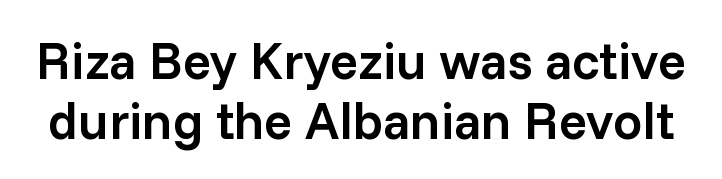
Q: Is the text bold? A: Semi-bold.
Q: Is the text italic (slanted)? A: No, it is upright.
Q: Is the typeface a serif or a sans-serif typeface? A: Sans-serif.
Q: Is the text underlined? A: No.
Q: Is the spacing between letters normal or unusually wide? A: Normal.
Q: Is the spacing between lines tight, normal or loose? A: Tight.
Q: Width (condensed, normal, or wide)? A: Normal.
Q: Stroke contrast? A: Low.
Q: x-height? A: Medium.
Q: Monospaced? A: No.
